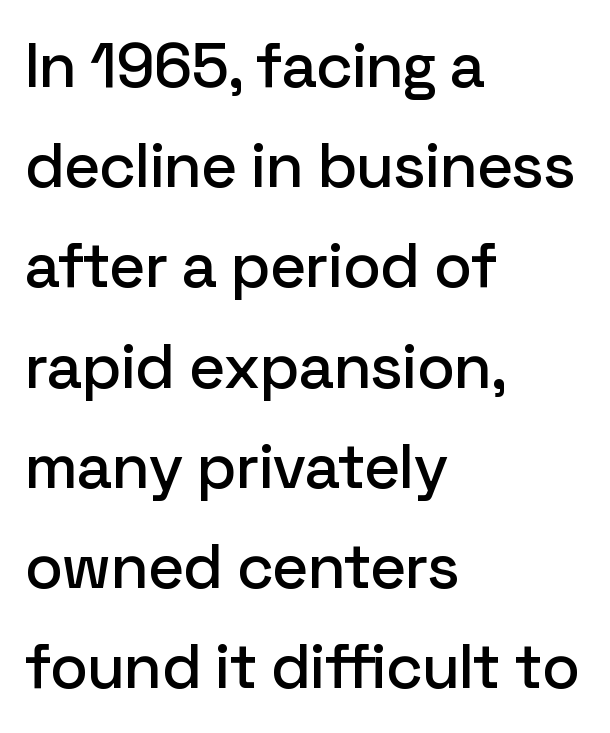
{"serif": "no", "italic": "no", "width": "normal", "stroke_contrast": "low", "x_height": "medium", "monospaced": "no", "underline": "no", "align": "left", "line_spacing": "normal", "line_spacing_ratio": 1.59, "letter_spacing": "normal", "letter_spacing_em": 0.0, "glyph_px": 63}
